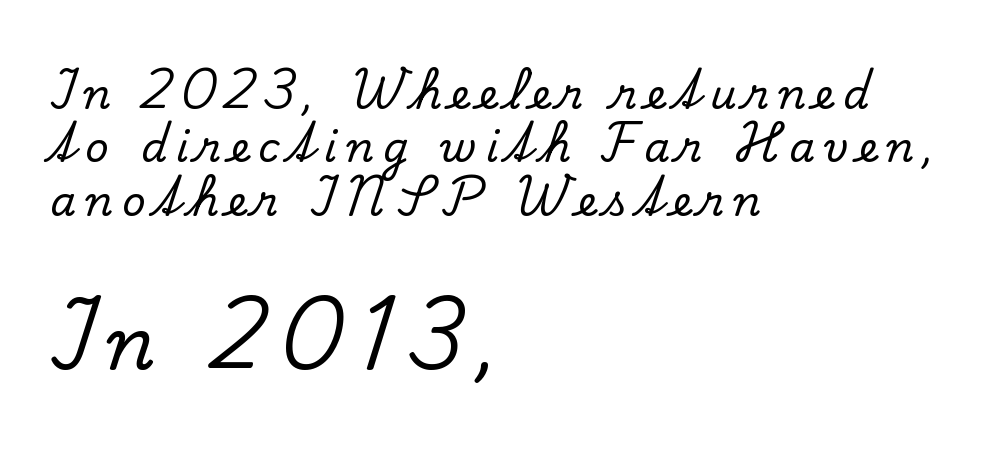
The image shows 72 px serif type; set left-aligned, normal line spacing (1.3x), unusually wide letter spacing (+0.23 em), not underlined; the second (bottom) block is 1.76x larger; low stroke contrast and a small x-height.
